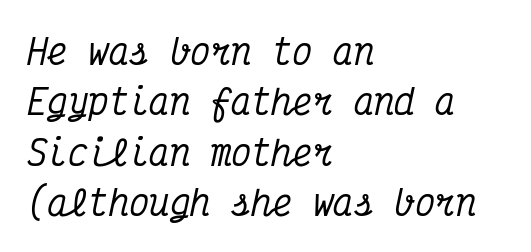
{"serif": "yes", "italic": "yes", "lean": "right", "slant_degrees": 12, "width": "condensed", "stroke_contrast": "medium", "x_height": "medium", "monospaced": "yes", "underline": "no", "align": "left", "line_spacing": "normal", "line_spacing_ratio": 1.48, "letter_spacing": "normal", "letter_spacing_em": 0.0, "glyph_px": 34}
